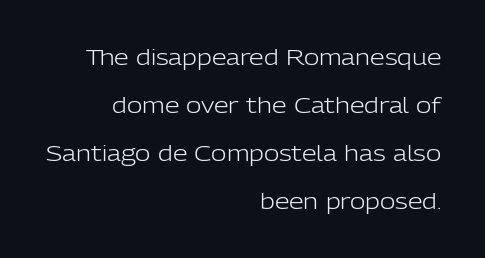
{"italic": "no", "bold": "no", "underline": "no", "align": "right", "line_spacing": "loose", "line_spacing_ratio": 2.28, "letter_spacing": "normal", "letter_spacing_em": 0.0, "glyph_px": 21}
